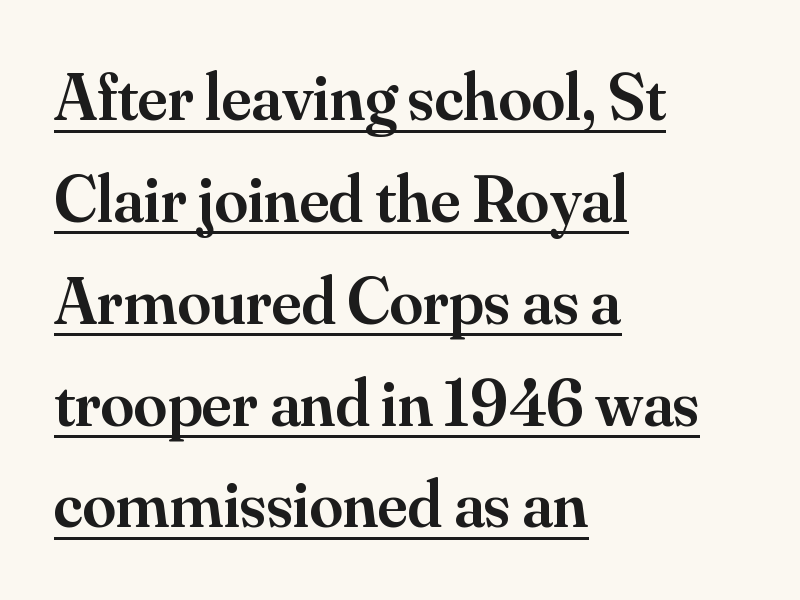
The passage is arranged the way most books set body copy — flush left. A typesetter would call this proportional, since set widths differ per character. Style check: upright. Compared with an ordinary text face, these strokes are moderately heavier — a semibold.
